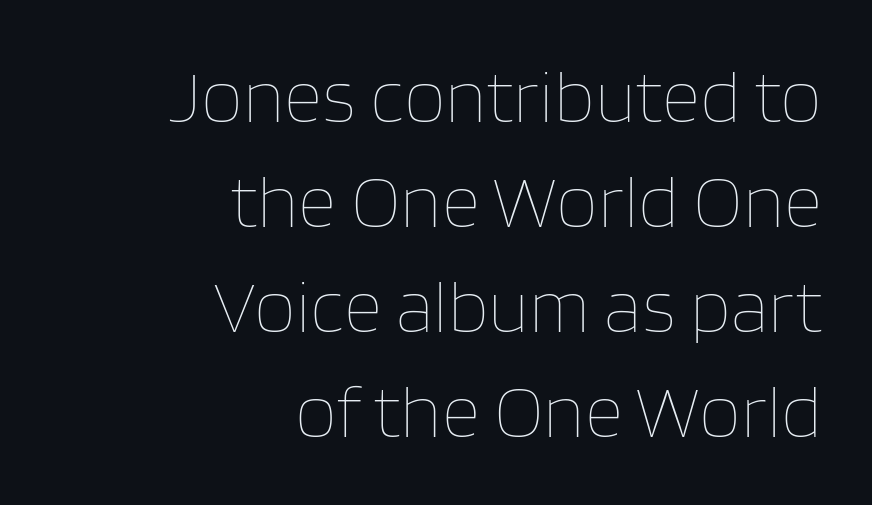
{"italic": "no", "bold": "no", "weight": "thin", "width": "normal", "stroke_contrast": "low", "x_height": "large", "monospaced": "no", "underline": "no", "align": "right", "line_spacing": "normal", "line_spacing_ratio": 1.4, "letter_spacing": "normal", "letter_spacing_em": 0.0, "glyph_px": 75}
